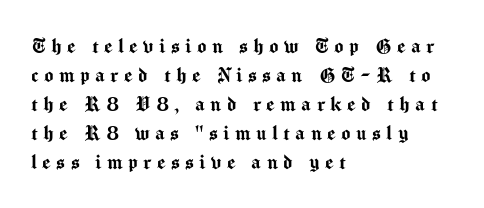
Every row of glyphs begins at an identical x-position on the left. Words float on clear page, feet unadorned. Italic? Not at all — the glyphs are vertical. Substantial extra tracking has been applied to these lines.
